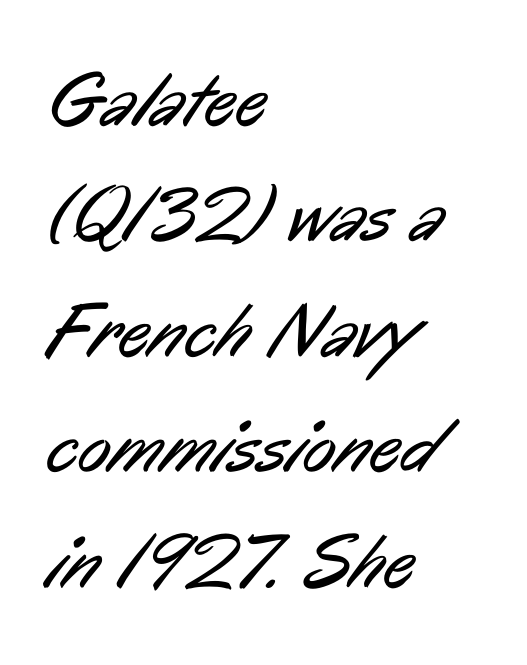
{"serif": "no", "bold": "no", "weight": "regular", "width": "condensed", "stroke_contrast": "low", "x_height": "medium", "monospaced": "no", "underline": "no", "align": "left", "line_spacing": "normal", "line_spacing_ratio": 1.5, "letter_spacing": "normal", "letter_spacing_em": 0.0, "glyph_px": 77}
